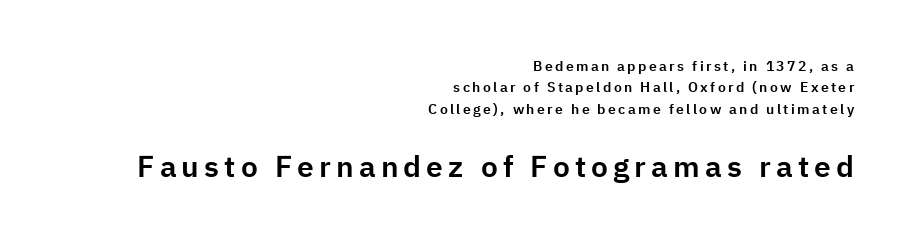
A typesetter would call this leading conventional body-copy spacing. The letters stand straight up with perfectly vertical stems. Where is the straight margin? On the right. The passage shown is not underscored anywhere.
